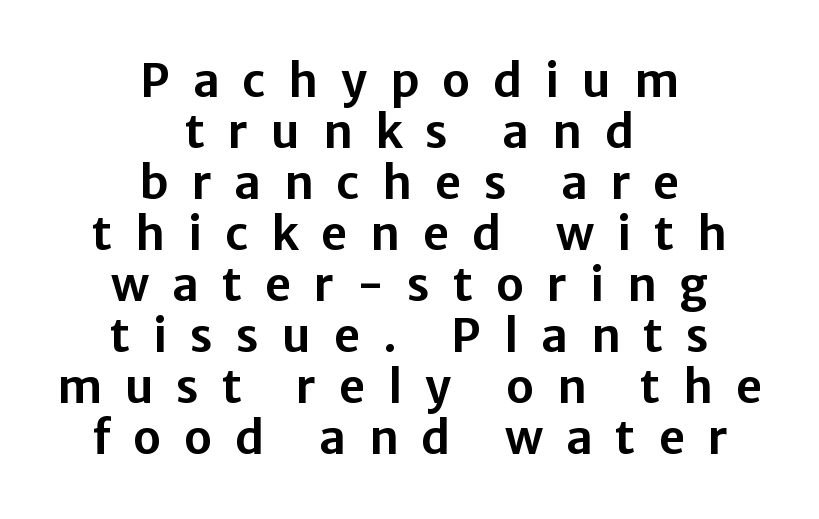
Q: Is the text italic (slanted)? A: No, it is upright.
Q: Is the typeface a serif or a sans-serif typeface? A: Sans-serif.
Q: Is the text underlined? A: No.
Q: How is the paragraph aligned? A: Centered.
Q: Is the spacing between letters normal or unusually wide? A: Unusually wide.
Q: Is the spacing between lines tight, normal or loose? A: Tight.
Q: Width (condensed, normal, or wide)? A: Normal.
Q: Stroke contrast? A: Low.
Q: x-height? A: Medium.
Q: Monospaced? A: No.
